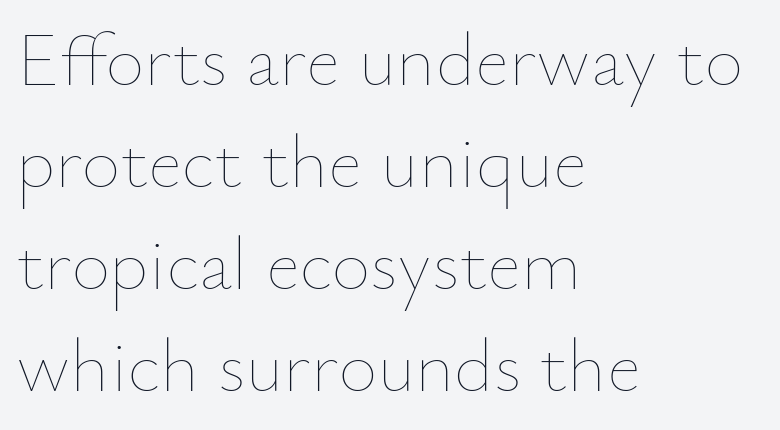
Think standard paragraph weight, or any step lighter than that. Reading down the block, your eye returns to a fixed left position each line. The specimen reads as upright at a glance. The specimen omits any rule beneath the text block's lines. The rendering uses natural spacing where letterforms have individual widths.
